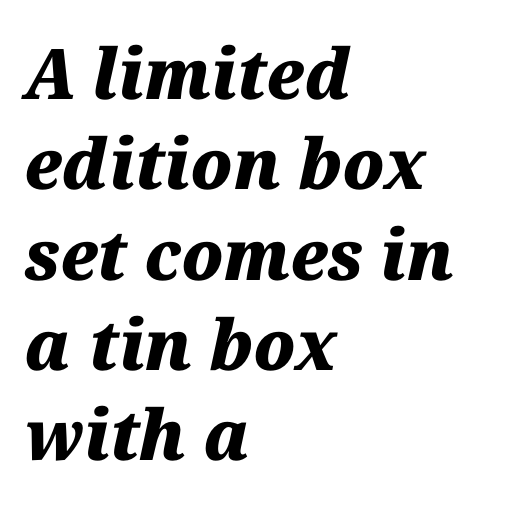
Students, note that the glyphs here touch the page at normal intervals. Note the varied advance widths — an 'i' is clearly narrower than an 'm'. The whole block is typeset with a tilt. The passage shown is not underscored anywhere.
